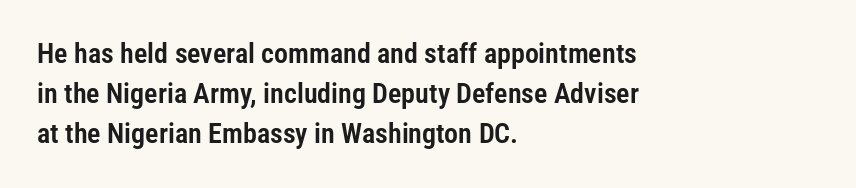
{"serif": "no", "italic": "no", "width": "condensed", "stroke_contrast": "low", "x_height": "medium", "monospaced": "no", "underline": "no", "align": "left", "line_spacing": "normal", "line_spacing_ratio": 1.43, "letter_spacing": "normal", "letter_spacing_em": 0.0, "glyph_px": 28}
